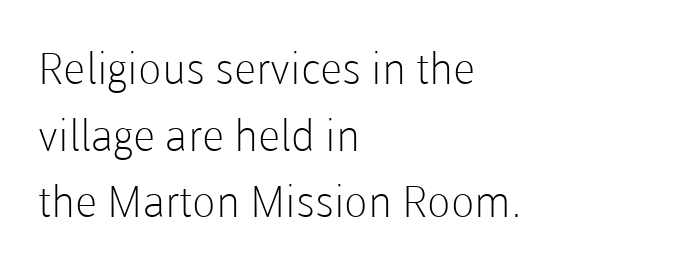
The image shows 43 px light sans-serif type, upright; set left-aligned, normal line spacing (1.55x), normal letter spacing, not underlined; low stroke contrast and a medium x-height.
